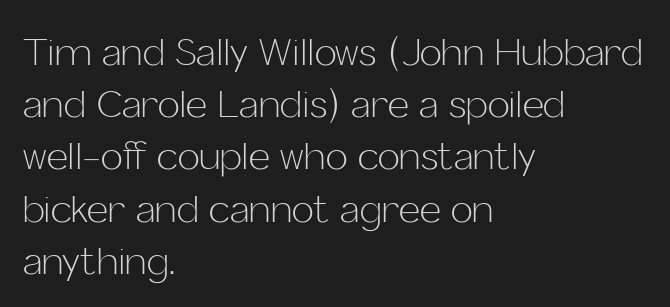
The compositor pushed each line to the left boundary. Regular leading. The face looks like a standard text weight, possibly lighter. This rendering features lettering with no underline. Does extra space separate the letters? No, they use regular spacing.
